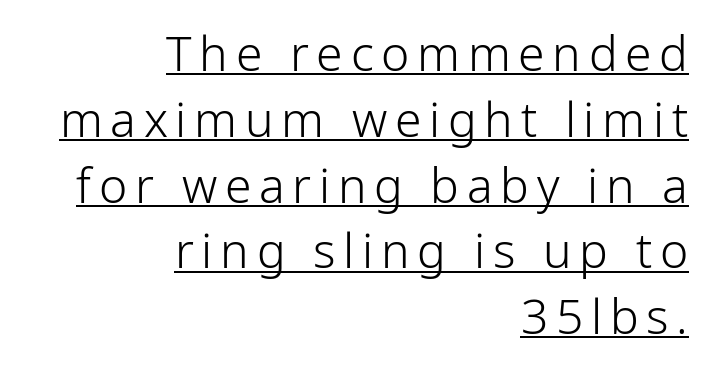
{"serif": "no", "italic": "no", "bold": "no", "weight": "light", "width": "normal", "stroke_contrast": "low", "x_height": "medium", "monospaced": "no", "underline": "yes", "align": "right", "line_spacing": "normal", "line_spacing_ratio": 1.37, "glyph_px": 48}
